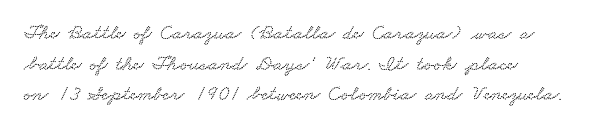
The image shows 21 px text type; set left-aligned, normal line spacing (1.46x), normal letter spacing, not underlined.
